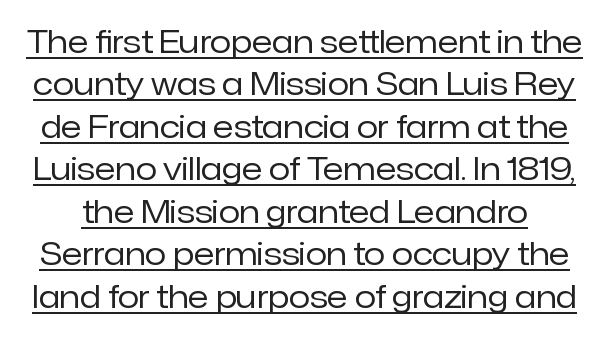
{"serif": "no", "italic": "no", "bold": "no", "weight": "regular", "width": "normal", "stroke_contrast": "low", "x_height": "medium", "monospaced": "no", "underline": "yes", "line_spacing": "normal", "line_spacing_ratio": 1.37, "letter_spacing": "normal", "letter_spacing_em": 0.0, "glyph_px": 31}
